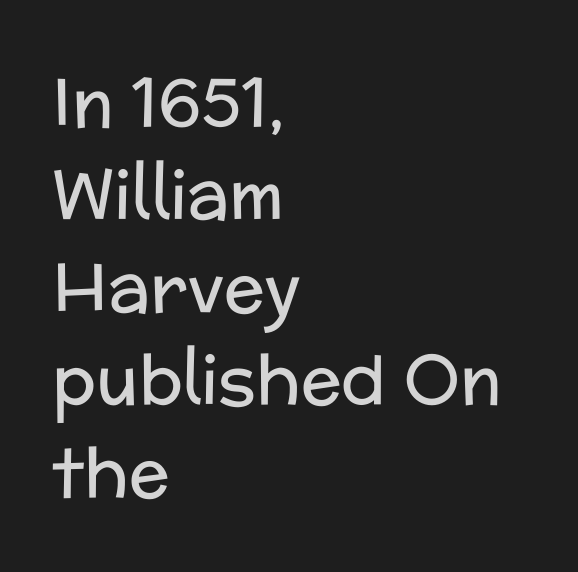
Reading down the column, the eye jumps a familiar distance to each next line. Designer's note — italics off, roman on. This sample uses a sans-serif face. Inter-character spacing is left at the font's built-in metrics.
